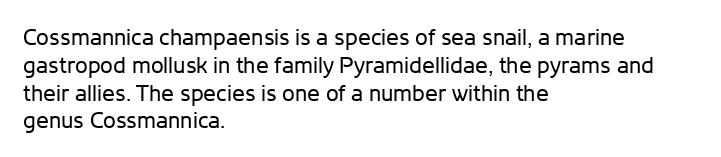
Italic: no, the glyphs are upright roman. Typeset ragged right — the left edge is the straight one. The gaps between neighbouring characters are ordinary and unremarkable. No letter is thick-stroked: the sample isn't bold. Lines of text with bare space underneath.
